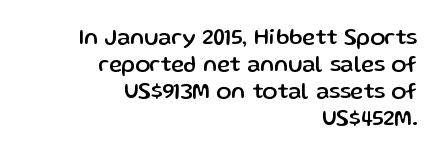
{"italic": "no", "underline": "no", "align": "right", "line_spacing_ratio": 1.22, "letter_spacing": "normal", "letter_spacing_em": 0.0, "glyph_px": 22}
